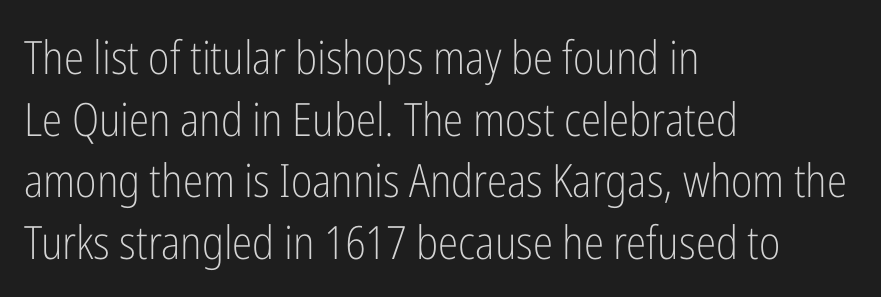
Here the glyphs are tracked normally, forming tight word shapes. The passage shown is typeset with a sans-serif family. The specimen omits any rule beneath the text block's lines. Ink coverage per letter is moderate at most. Interline gaps are of average width in this sample.
